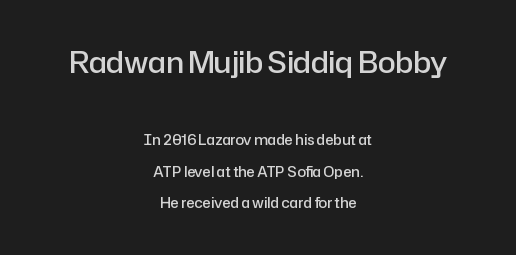
Q: Is the text bold? A: Semi-bold.
Q: Is the text italic (slanted)? A: No, it is upright.
Q: Is the typeface a serif or a sans-serif typeface? A: Sans-serif.
Q: Is the text underlined? A: No.
Q: How is the paragraph aligned? A: Centered.
Q: Is the spacing between letters normal or unusually wide? A: Normal.
Q: Is the spacing between lines tight, normal or loose? A: Loose.
Q: Which block of text is set in a larger size, the first (top) or the second (bottom)? A: The first (top) one.
Q: Width (condensed, normal, or wide)? A: Normal.
Q: Stroke contrast? A: Low.
Q: x-height? A: Medium.
Q: Monospaced? A: No.
